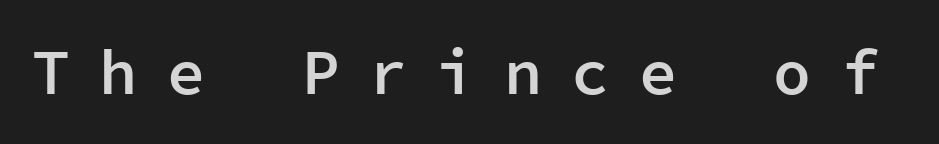
Q: Is the text bold? A: Semi-bold.
Q: Is the text italic (slanted)? A: No, it is upright.
Q: Is the typeface a serif or a sans-serif typeface? A: Sans-serif.
Q: Is the text underlined? A: No.
Q: Is the spacing between letters normal or unusually wide? A: Unusually wide.
Q: Width (condensed, normal, or wide)? A: Normal.
Q: Stroke contrast? A: Low.
Q: x-height? A: Medium.
Q: Monospaced? A: Yes.
